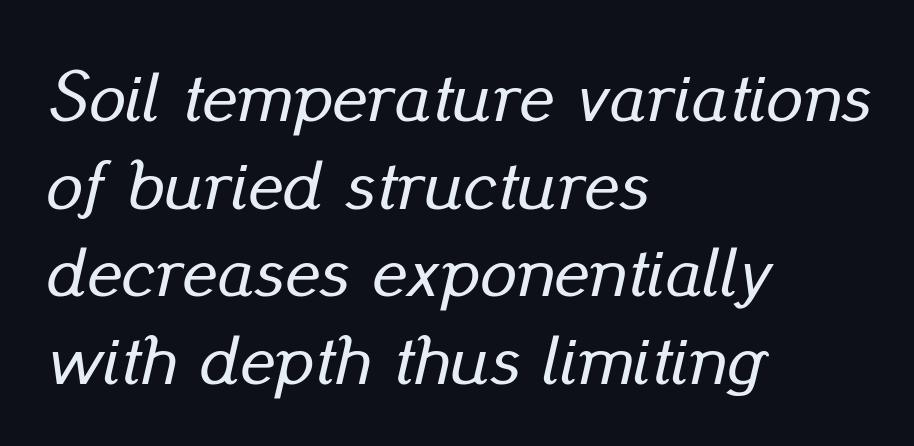
The strip under each line holds only bare page. Here the designer chose a conventional face with non-uniform glyph widths. Students, note that the glyphs here touch the page at normal intervals. Where is the straight margin? On the left. Is the type slanted? Yes — the strokes lean at a clear angle.
